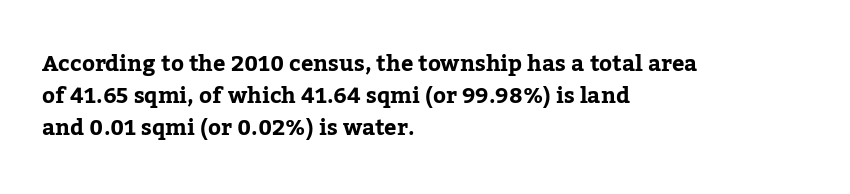
{"italic": "no", "underline": "no", "align": "left", "line_spacing": "normal", "line_spacing_ratio": 1.46, "letter_spacing": "normal", "letter_spacing_em": 0.0, "glyph_px": 22}
